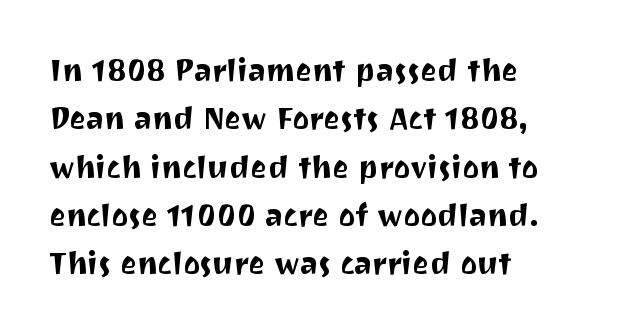
The lettering holds an erect, upright posture throughout. Grotesque or geometric, the face here clearly has no serifs. Leftover space on each line is placed entirely after the last word. Do the characters align in a grid? No, the font is proportional. These lines keep a tight, regular rhythm from letter to letter.
